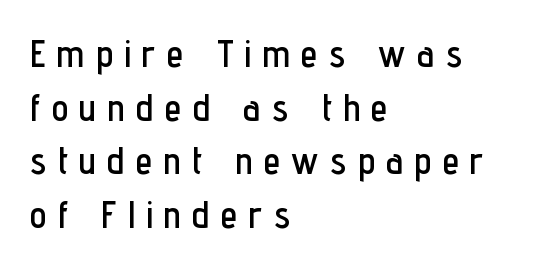
{"serif": "no", "italic": "no", "width": "condensed", "stroke_contrast": "low", "x_height": "medium", "monospaced": "no", "underline": "no", "align": "left", "line_spacing": "normal", "line_spacing_ratio": 1.41, "letter_spacing": "wide", "letter_spacing_em": 0.3, "glyph_px": 38}
